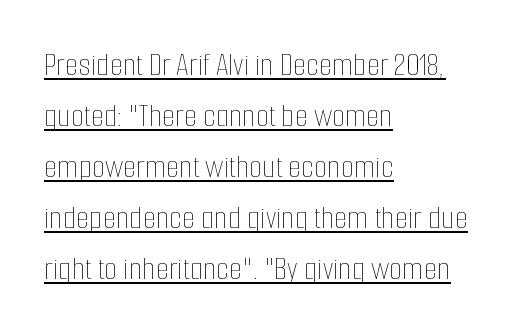
{"italic": "no", "bold": "no", "weight": "thin", "width": "condensed", "stroke_contrast": "low", "x_height": "medium", "monospaced": "no", "underline": "yes", "align": "left", "line_spacing": "normal", "line_spacing_ratio": 1.5, "letter_spacing": "normal", "letter_spacing_em": 0.0, "glyph_px": 34}
